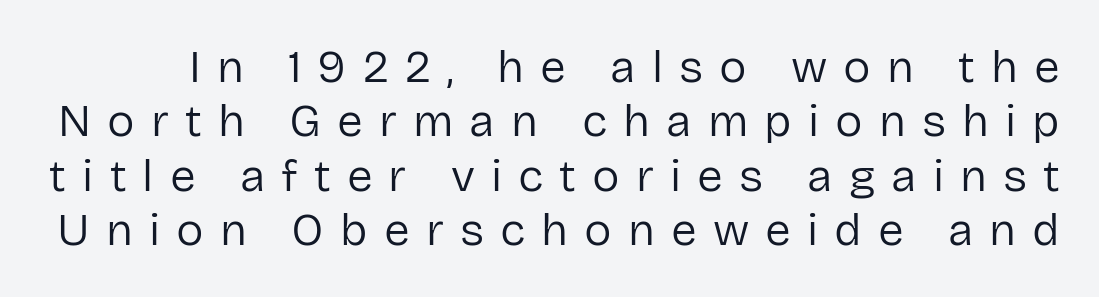
Every character sits straight up, as roman type does. Looks like regular typesetting: each glyph gets only the width it needs. The font sits on the lighter half of the weight spectrum, regular included. Caption: expanded tracking, letters set apart.
